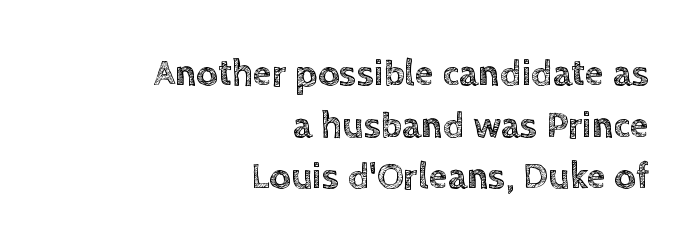
{"italic": "no", "width": "normal", "x_height": "large", "monospaced": "no", "underline": "no", "align": "right", "line_spacing": "normal", "line_spacing_ratio": 1.36, "letter_spacing": "normal", "letter_spacing_em": 0.0, "glyph_px": 38}
